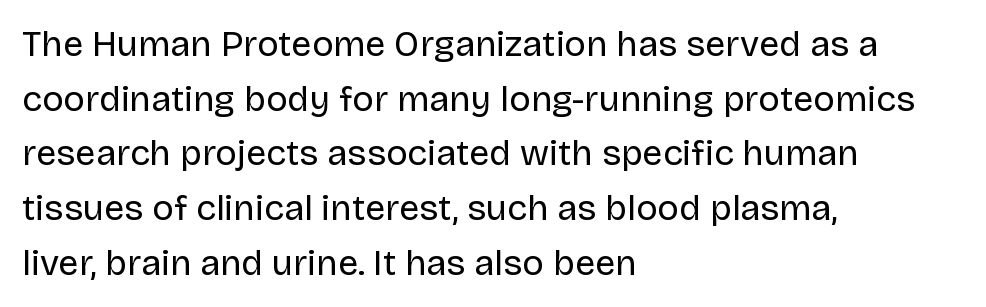
The image shows 36 px regular-weight sans-serif type, upright; set left-aligned, normal line spacing (1.52x), normal letter spacing, not underlined; low stroke contrast and a large x-height.
